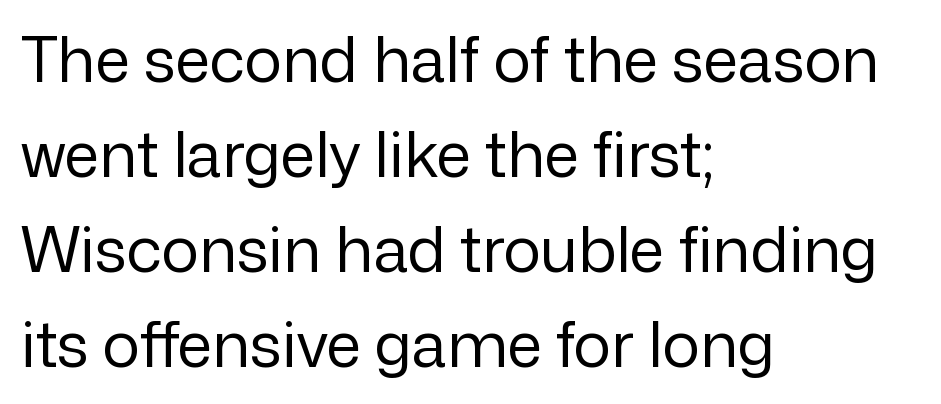
{"serif": "no", "italic": "no", "bold": "no", "weight": "regular", "width": "normal", "stroke_contrast": "low", "x_height": "medium", "monospaced": "no", "underline": "no", "align": "left", "line_spacing": "normal", "line_spacing_ratio": 1.51, "letter_spacing": "normal", "letter_spacing_em": 0.0, "glyph_px": 63}
